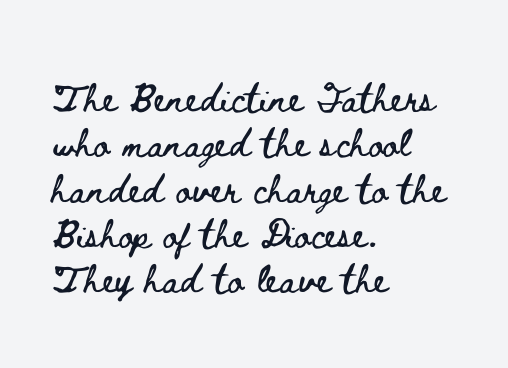
These lines are rendered in a variable-pitch font. Compared with typical paragraphs, the rows here are spaced about the same. Alignment: flush left. A typesetter would call this zero additional tracking. Anything drawn beneath the words? Only blank space.
